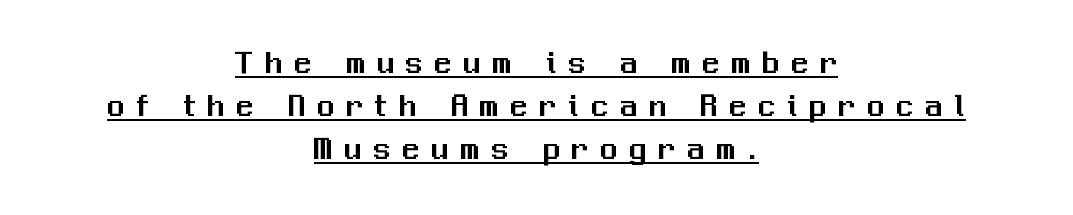
The type sits square on the baseline with zero lean. Spacing between characters has been opened up far beyond the box default. Beneath each row of characters lies a ruled line. The paragraph shown floats in the horizontal middle. The passage shown is typed in a proportional face where columns would drift.
